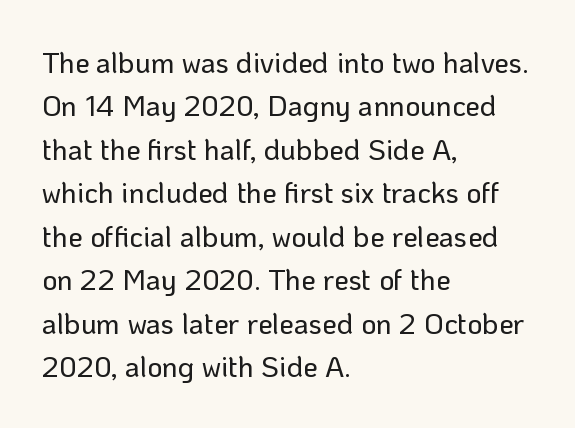
{"serif": "no", "italic": "no", "width": "normal", "stroke_contrast": "low", "x_height": "medium", "monospaced": "no", "underline": "no", "align": "left", "line_spacing": "normal", "line_spacing_ratio": 1.5, "letter_spacing": "normal", "letter_spacing_em": 0.0, "glyph_px": 29}
